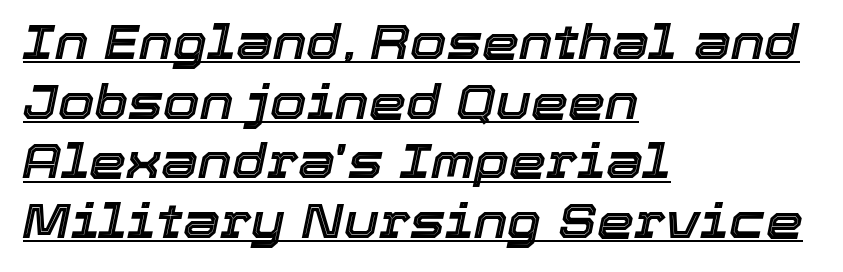
This is oblique type, the kind used for emphasis or titles. The setting favours the left margin, as ordinary paragraphs usually do. Leading matches the norm, producing a regular column. Notice how a bar underscores the lettering throughout. Think of a printed novel: that variable character pitch is what you see here.
